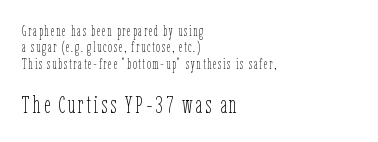
The image shows 24 px text type, upright; set left-aligned, line spacing 1.17x, not underlined; the second (bottom) block is 1.71x larger.
